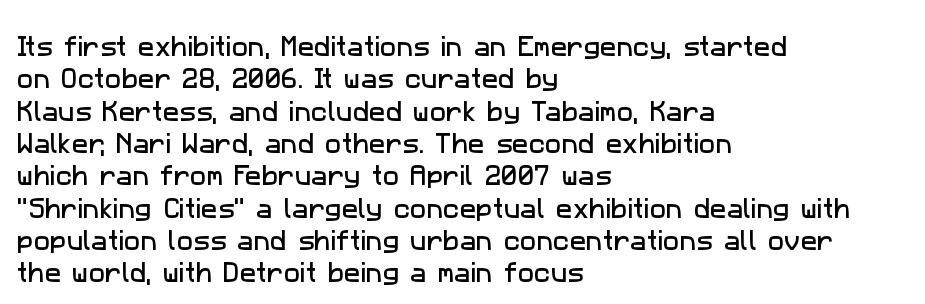
The image shows 22 px text type; set left-aligned, normal line spacing (1.47x), normal letter spacing, not underlined.
